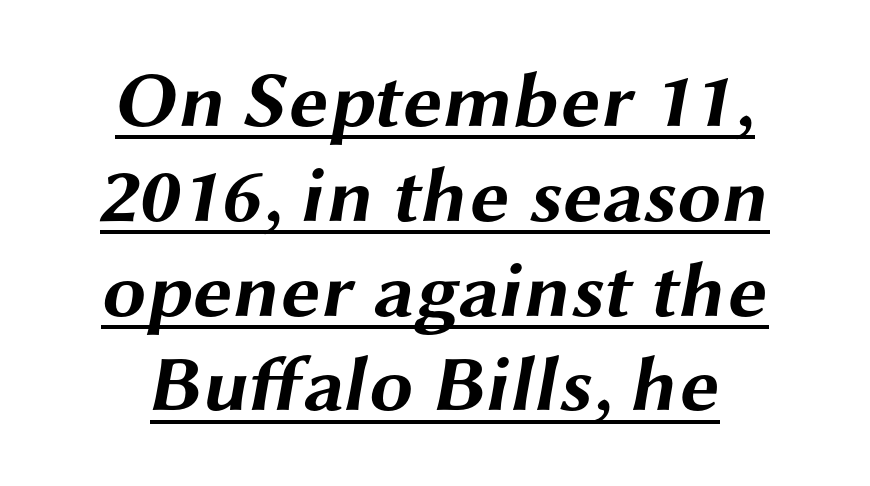
The image shows 79 px bold, wide sans-serif type; set centered, line spacing 1.2x, normal letter spacing, underlined; medium stroke contrast and a medium x-height.
